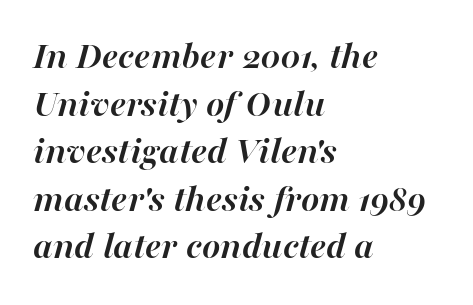
Q: Is the text bold? A: Yes.
Q: Is the text italic (slanted)? A: Yes, it leans right by about 16 degrees.
Q: Is the text underlined? A: No.
Q: How is the paragraph aligned? A: Left-aligned.
Q: Is the spacing between letters normal or unusually wide? A: Normal.
Q: Width (condensed, normal, or wide)? A: Normal.
Q: Stroke contrast? A: High.
Q: x-height? A: Medium.
Q: Monospaced? A: No.
